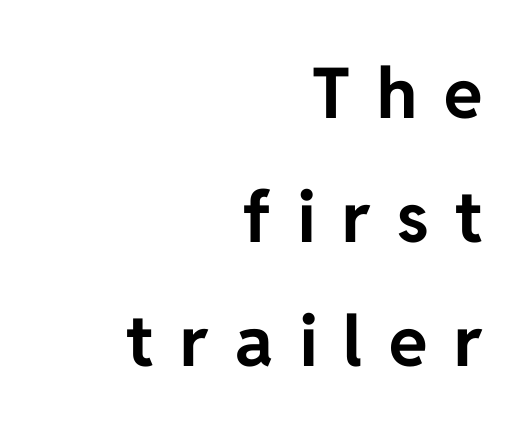
Q: Is the text bold? A: Yes.
Q: Is the text italic (slanted)? A: No, it is upright.
Q: Is the typeface a serif or a sans-serif typeface? A: Sans-serif.
Q: Is the text underlined? A: No.
Q: How is the paragraph aligned? A: Right-aligned.
Q: Is the spacing between letters normal or unusually wide? A: Unusually wide.
Q: Width (condensed, normal, or wide)? A: Normal.
Q: Stroke contrast? A: Low.
Q: x-height? A: Medium.
Q: Monospaced? A: No.
